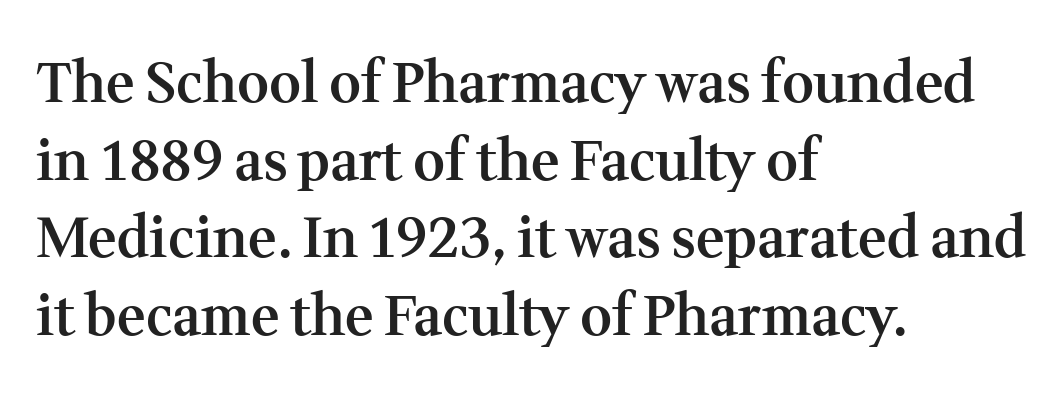
Q: Is the text bold? A: Semi-bold.
Q: Is the text italic (slanted)? A: No, it is upright.
Q: Is the typeface a serif or a sans-serif typeface? A: Serif.
Q: Is the text underlined? A: No.
Q: How is the paragraph aligned? A: Left-aligned.
Q: Is the spacing between letters normal or unusually wide? A: Normal.
Q: Is the spacing between lines tight, normal or loose? A: Normal.
Q: Width (condensed, normal, or wide)? A: Normal.
Q: Stroke contrast? A: Medium.
Q: x-height? A: Medium.
Q: Monospaced? A: No.
